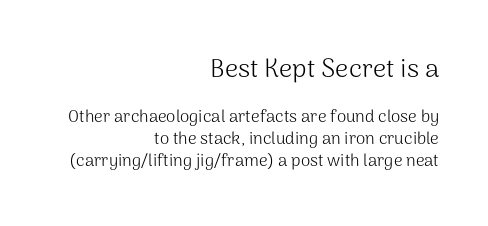
Q: Is the text bold? A: No.
Q: Is the text italic (slanted)? A: No, it is upright.
Q: Is the text underlined? A: No.
Q: How is the paragraph aligned? A: Right-aligned.
Q: Is the spacing between letters normal or unusually wide? A: Normal.
Q: Is the spacing between lines tight, normal or loose? A: Normal.
Q: Which block of text is set in a larger size, the first (top) or the second (bottom)? A: The first (top) one.
